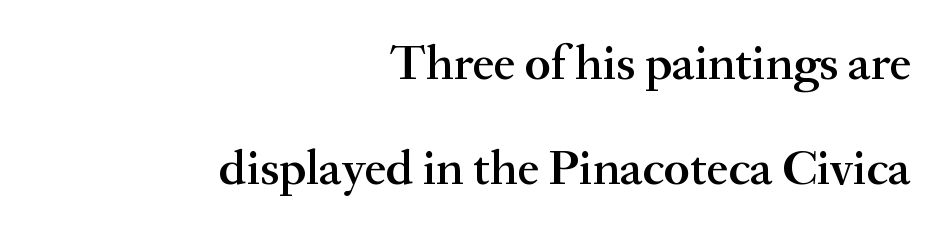
The image shows 49 px semibold serif type, upright; set right-aligned, loose line spacing (2.15x), normal letter spacing, not underlined; medium stroke contrast and a small x-height.
